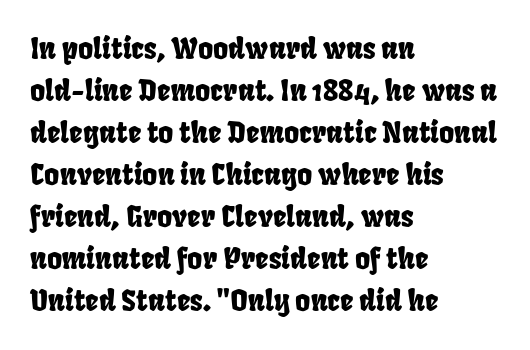
This rendering employs a face without finishing strokes, i.e., a sans-serif. Think of a printed novel: that variable character pitch is what you see here. The face used here is rendered with its standard letterfit. Nobody drew a line under any word here. A typesetter would call this leading conventional body-copy spacing.
